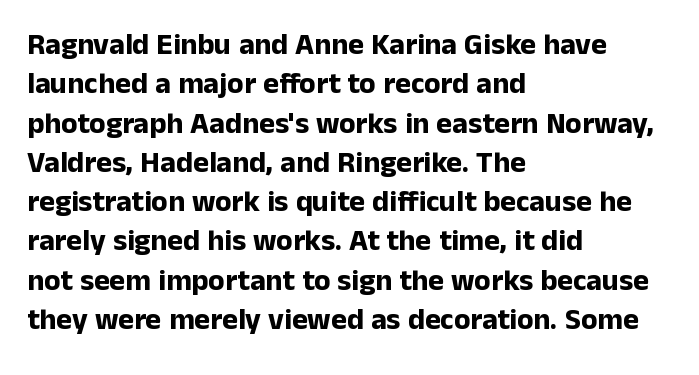
Q: Is the text bold? A: Yes.
Q: Is the text italic (slanted)? A: No, it is upright.
Q: Is the typeface a serif or a sans-serif typeface? A: Sans-serif.
Q: Is the text underlined? A: No.
Q: How is the paragraph aligned? A: Left-aligned.
Q: Is the spacing between letters normal or unusually wide? A: Normal.
Q: Is the spacing between lines tight, normal or loose? A: Normal.
Q: Width (condensed, normal, or wide)? A: Normal.
Q: Stroke contrast? A: Low.
Q: x-height? A: Medium.
Q: Monospaced? A: No.
